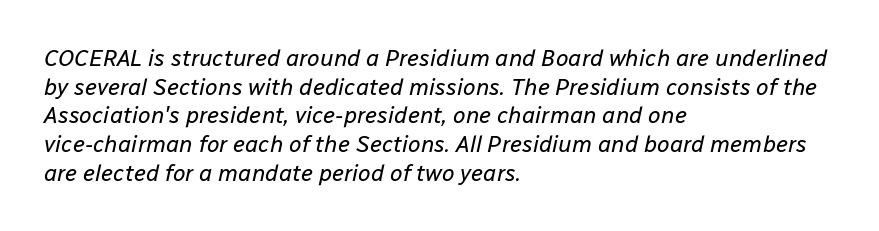
The image shows 23 px text type, italic (leaning right); set left-aligned, normal line spacing (1.25x), normal letter spacing, not underlined.
